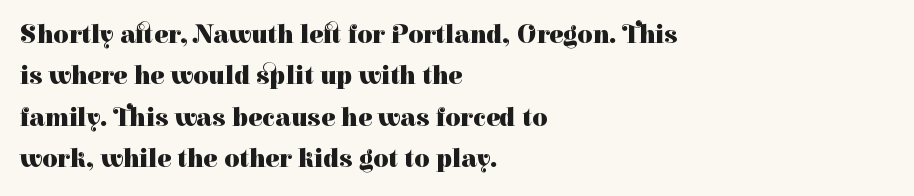
The image shows 26 px bold type, upright; set left-aligned, normal line spacing (1.59x), normal letter spacing, not underlined.
